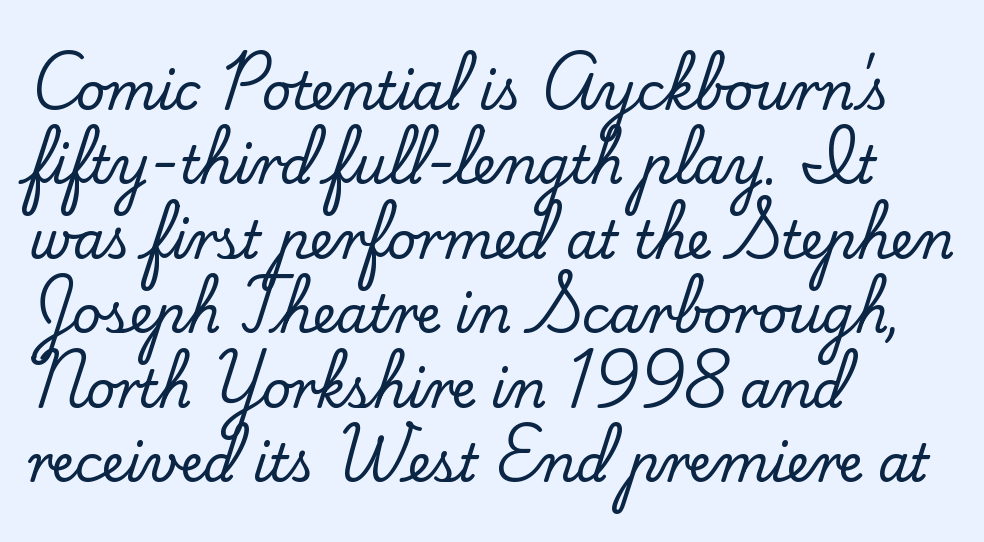
The image shows 51 px serif type; set left-aligned, normal line spacing (1.46x), normal letter spacing, not underlined; low stroke contrast and a small x-height.
